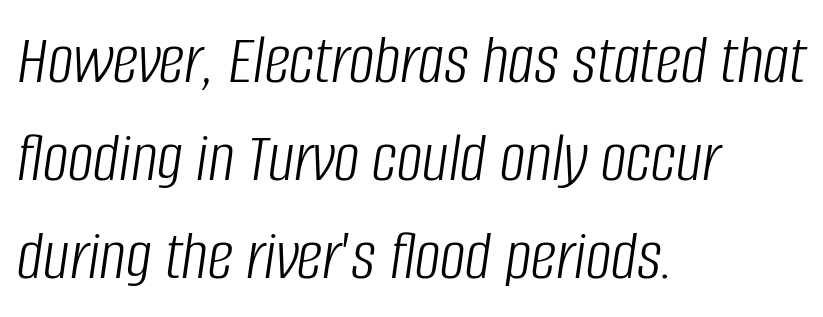
{"italic": "yes", "lean": "right", "slant_degrees": 8, "bold": "no", "weight": "light", "width": "condensed", "stroke_contrast": "low", "x_height": "large", "monospaced": "no", "underline": "no", "align": "left", "line_spacing": "normal", "line_spacing_ratio": 1.36, "letter_spacing": "normal", "letter_spacing_em": 0.0, "glyph_px": 72}
